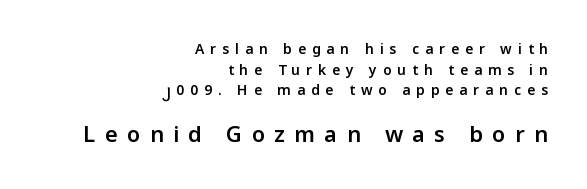
The image shows 22 px text type, upright; set right-aligned, normal line spacing (1.47x), unusually wide letter spacing (+0.42 em), not underlined; the second (bottom) block is 1.57x larger.
